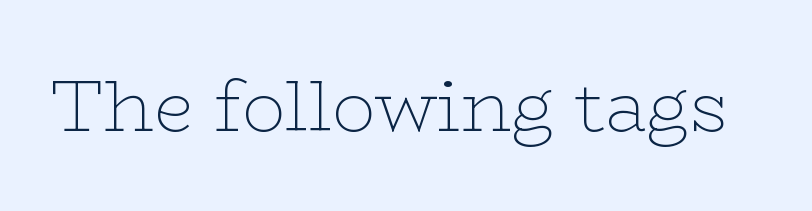
{"serif": "yes", "italic": "no", "bold": "no", "weight": "thin", "width": "wide", "stroke_contrast": "low", "x_height": "medium", "monospaced": "no", "underline": "no", "letter_spacing": "normal", "letter_spacing_em": 0.0, "glyph_px": 72}
